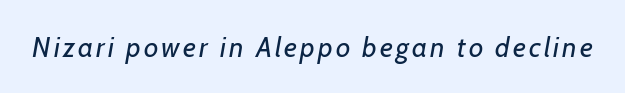
Q: Is the text bold? A: No.
Q: Is the typeface a serif or a sans-serif typeface? A: Sans-serif.
Q: Is the text underlined? A: No.
Q: Width (condensed, normal, or wide)? A: Normal.
Q: Stroke contrast? A: Low.
Q: x-height? A: Medium.
Q: Monospaced? A: No.
